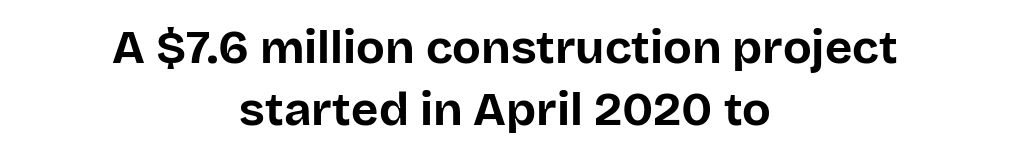
{"serif": "no", "italic": "no", "bold": "yes", "weight": "bold", "width": "normal", "stroke_contrast": "low", "x_height": "large", "monospaced": "no", "underline": "no", "align": "center", "line_spacing": "normal", "line_spacing_ratio": 1.31, "letter_spacing": "normal", "letter_spacing_em": 0.0, "glyph_px": 47}
